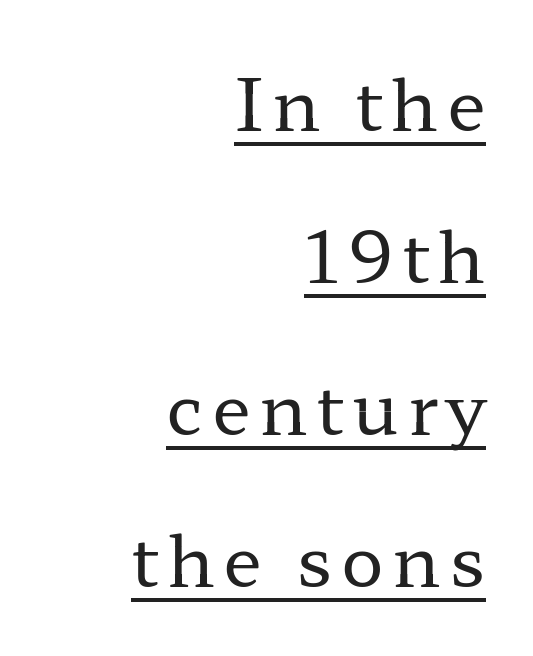
Stem width sits at or under what a default text font uses. Each line ends at the same right margin while the left side varies. One glance says open: line gaps are wider than usual. The sample's only ornament is a line tracing under the words. This is roman type, the default non-slanted kind. Is this a fixed-width face? No — the glyphs have proportional, varying widths.
